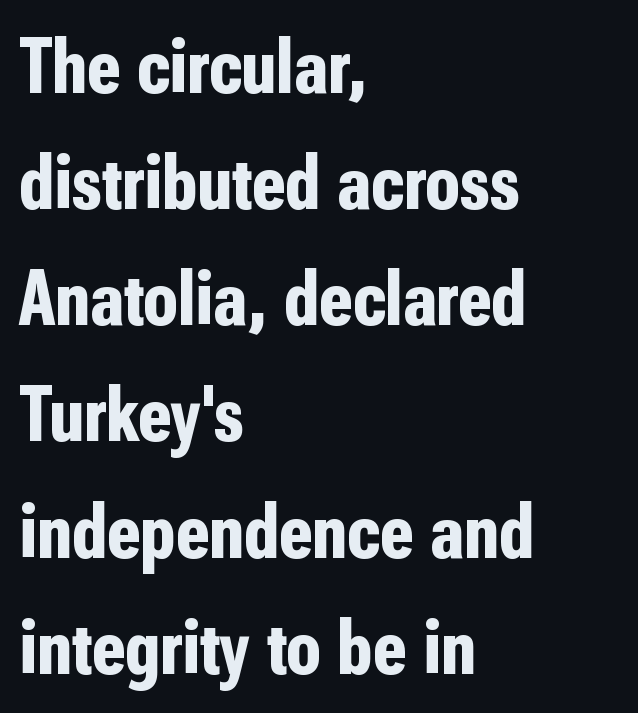
Q: Is the text bold? A: Yes.
Q: Is the text italic (slanted)? A: No, it is upright.
Q: Is the typeface a serif or a sans-serif typeface? A: Sans-serif.
Q: Is the text underlined? A: No.
Q: How is the paragraph aligned? A: Left-aligned.
Q: Is the spacing between letters normal or unusually wide? A: Normal.
Q: Is the spacing between lines tight, normal or loose? A: Normal.
Q: Width (condensed, normal, or wide)? A: Condensed.
Q: Stroke contrast? A: Low.
Q: x-height? A: Medium.
Q: Monospaced? A: No.
